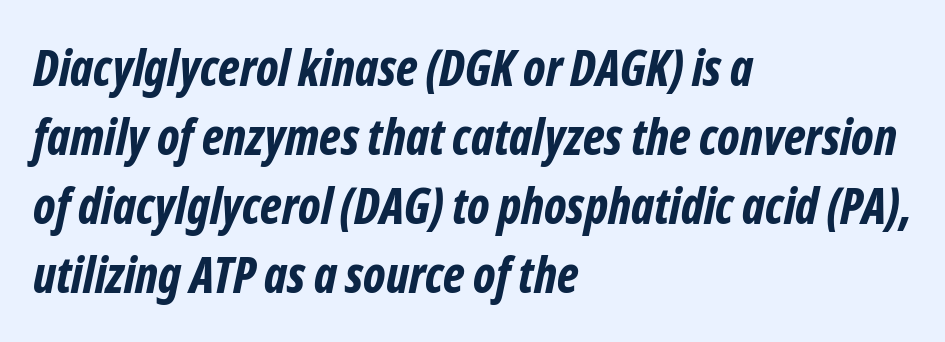
Q: Is the text bold? A: Yes.
Q: Is the text italic (slanted)? A: Yes, it leans right by about 12 degrees.
Q: Is the text underlined? A: No.
Q: How is the paragraph aligned? A: Left-aligned.
Q: Is the spacing between letters normal or unusually wide? A: Normal.
Q: Is the spacing between lines tight, normal or loose? A: Normal.
Q: Width (condensed, normal, or wide)? A: Condensed.
Q: Stroke contrast? A: Low.
Q: x-height? A: Medium.
Q: Monospaced? A: No.
